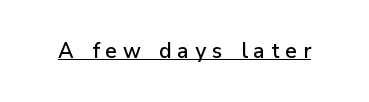
Q: Is the text italic (slanted)? A: No, it is upright.
Q: Is the text underlined? A: Yes.
Q: Is the spacing between letters normal or unusually wide? A: Unusually wide.
